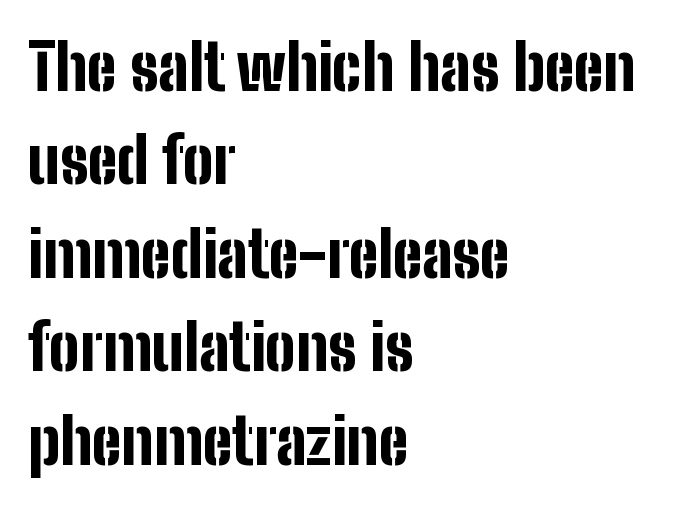
Q: Is the text bold? A: Yes.
Q: Is the text italic (slanted)? A: No, it is upright.
Q: Is the typeface a serif or a sans-serif typeface? A: Sans-serif.
Q: Is the text underlined? A: No.
Q: How is the paragraph aligned? A: Left-aligned.
Q: Is the spacing between letters normal or unusually wide? A: Normal.
Q: Is the spacing between lines tight, normal or loose? A: Normal.
Q: Width (condensed, normal, or wide)? A: Condensed.
Q: Stroke contrast? A: Low.
Q: x-height? A: Medium.
Q: Monospaced? A: No.
